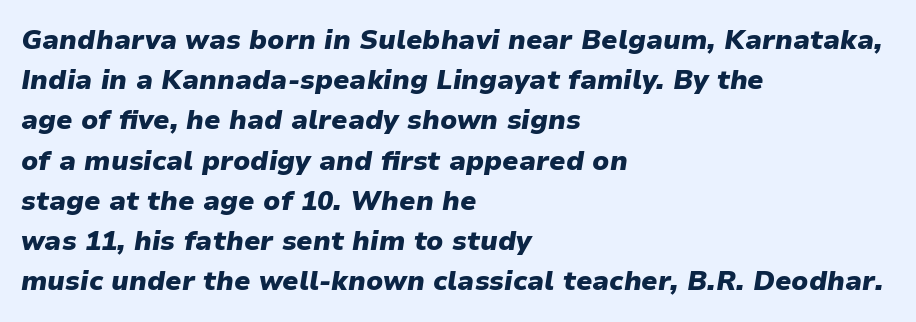
The image shows 27 px bold type, italic (leaning right); set left-aligned, normal line spacing (1.49x), normal letter spacing, not underlined.
